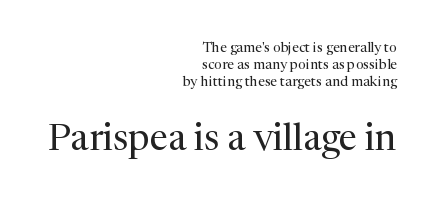
The space directly below the letters is spotless. Do the characters align in a grid? No, the font is proportional. Weight: regular or lighter. Designer's note — italics off, roman on. The letters sit at their default tracking, neither squeezed nor spread. Letterform terminals end in serifs throughout the passage.
